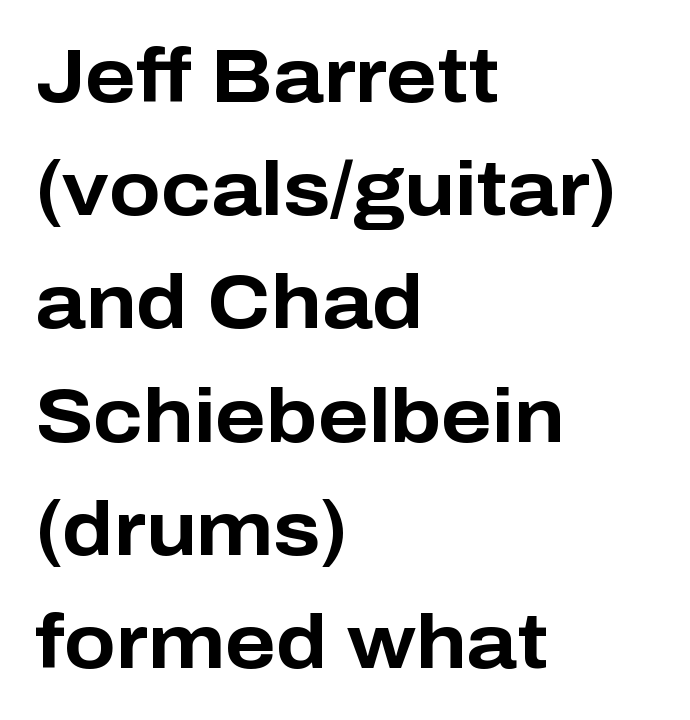
The image shows 76 px bold sans-serif type, upright; set left-aligned, normal line spacing (1.49x), normal letter spacing, not underlined; low stroke contrast and a medium x-height.
